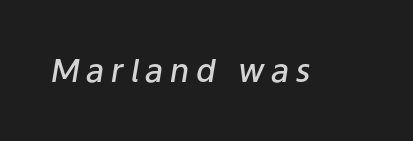
The image shows 32 px semibold type, italic (leaning right); set unusually wide letter spacing (+0.21 em), not underlined; low stroke contrast and a medium x-height.
